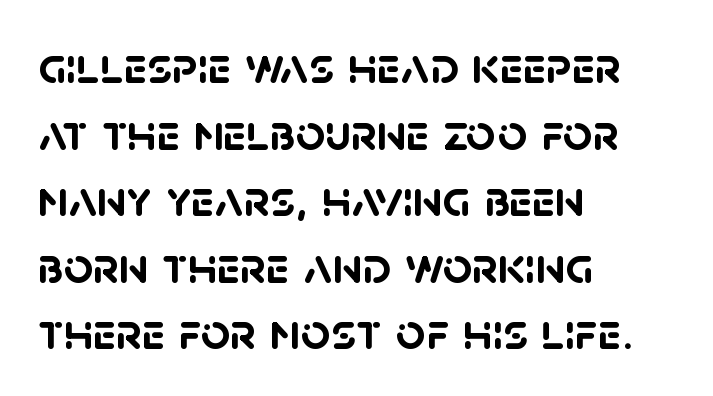
{"serif": "no", "bold": "yes", "weight": "semibold", "width": "normal", "stroke_contrast": "low", "x_height": "large", "monospaced": "no", "underline": "no", "align": "left", "line_spacing": "normal", "line_spacing_ratio": 1.28, "letter_spacing": "normal", "letter_spacing_em": 0.0, "glyph_px": 52}
